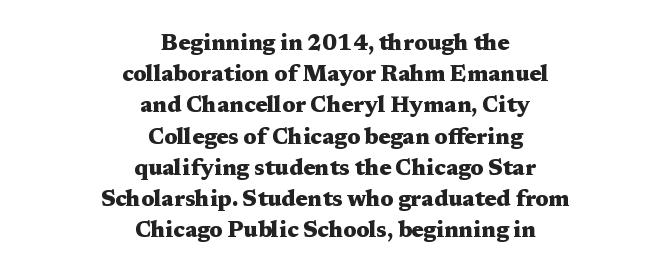
{"italic": "no", "bold": "yes", "underline": "no", "align": "center", "line_spacing": "normal", "line_spacing_ratio": 1.42, "letter_spacing": "normal", "letter_spacing_em": 0.0, "glyph_px": 22}
